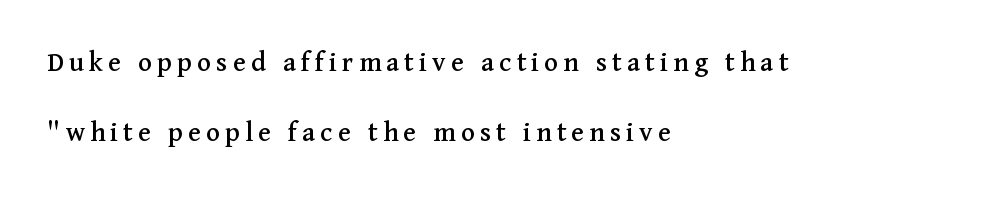
The image shows 29 px serif type, upright; set left-aligned, loose line spacing (2.4x), not underlined; medium stroke contrast and a medium x-height.
